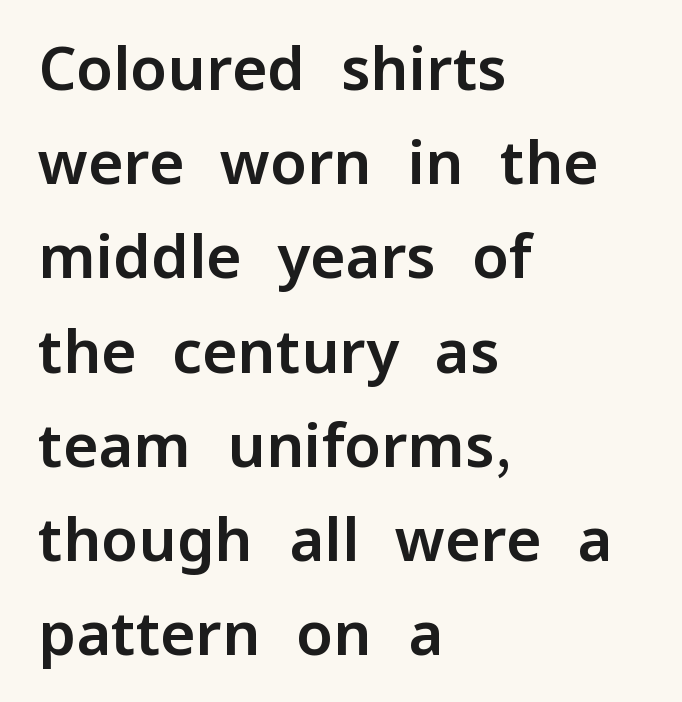
Each letter keeps its own natural width here, so spacing adapts to shape. Each row of text sits above clean, open space. The axis of the letterforms is exactly vertical. Tracking value appears to be zero — textbook default spacing.
